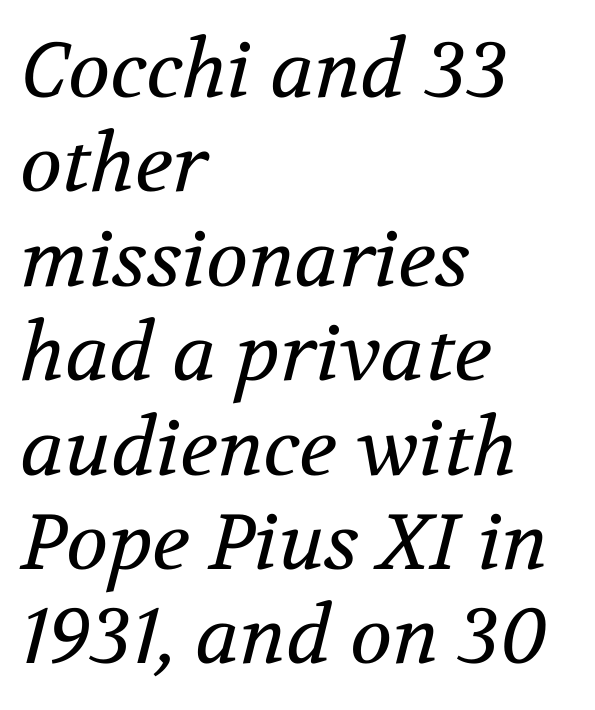
{"serif": "yes", "italic": "yes", "lean": "right", "slant_degrees": 12, "bold": "no", "weight": "regular", "width": "normal", "stroke_contrast": "medium", "x_height": "medium", "monospaced": "no", "underline": "no", "align": "left", "line_spacing_ratio": 1.21, "letter_spacing": "normal", "letter_spacing_em": 0.0, "glyph_px": 78}
